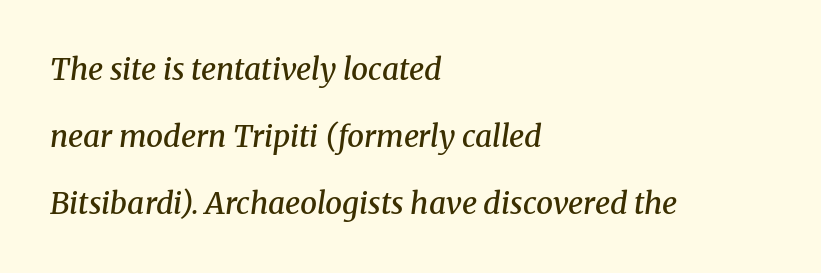
The image shows 30 px semibold serif type, italic (leaning right); set left-aligned, loose line spacing (2.23x), normal letter spacing, not underlined; medium stroke contrast and a medium x-height.
